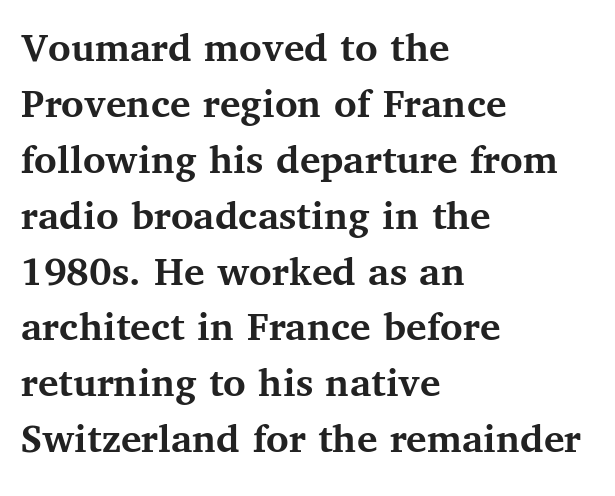
The image shows 43 px semibold serif type, upright; set left-aligned, normal line spacing (1.3x), normal letter spacing, not underlined; medium stroke contrast and a medium x-height.
